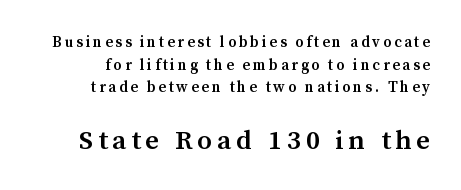
The strip under each line holds only bare page. The rendering anchors every line to the right-hand side. The letters in the lower block stand taller than those in the block above. A roman cut, with each character standing at attention.
